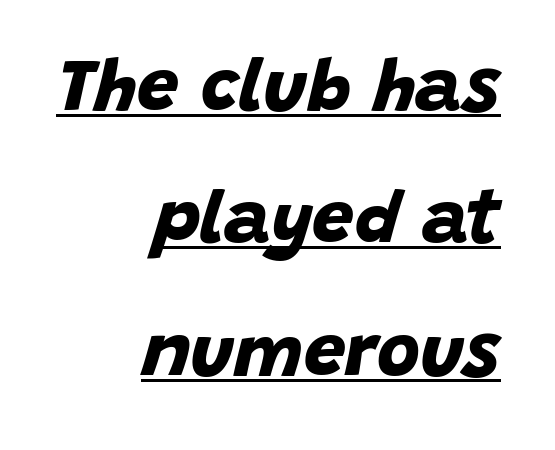
Here the designer chose a conventional face with non-uniform glyph widths. Casual observation: everything's shoved over to the right. The horizontal fit of the characters is conventional and even. These words are printed bold, with thick strokes throughout. Classification — sans serif.
